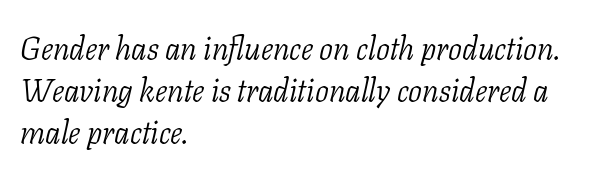
It's the slanting kind of type. The rendering uses natural spacing where letterforms have individual widths. Each word holds together tightly as a unit, with standard inter-letter gaps. This block has exactly the height ordinary leading produces.
